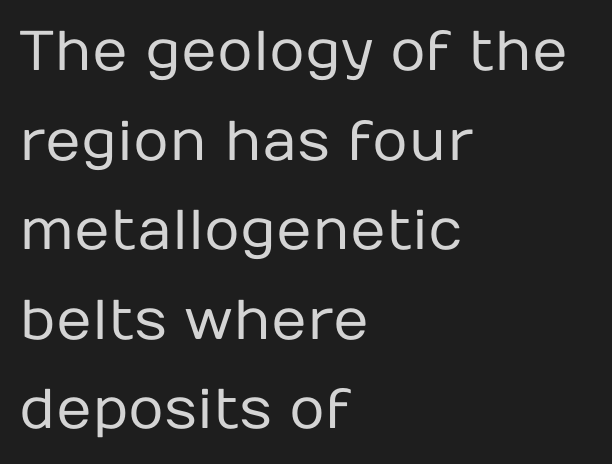
Q: Is the text bold? A: No.
Q: Is the text italic (slanted)? A: No, it is upright.
Q: Is the typeface a serif or a sans-serif typeface? A: Sans-serif.
Q: Is the text underlined? A: No.
Q: How is the paragraph aligned? A: Left-aligned.
Q: Is the spacing between letters normal or unusually wide? A: Normal.
Q: Is the spacing between lines tight, normal or loose? A: Normal.
Q: Width (condensed, normal, or wide)? A: Normal.
Q: Stroke contrast? A: Low.
Q: x-height? A: Medium.
Q: Monospaced? A: No.
